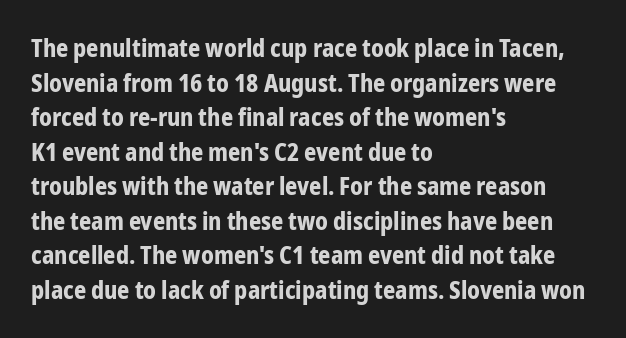
Rule under the text: the space is simply empty. Nothing unusual about the tracking: characters are spaced as the font intends. Leading: standard. This sample uses an upright cut, with every glyph sitting square on the baseline. Set as a true bold cut, around the 700 mark. Line beginnings align vertically; line endings do not.
